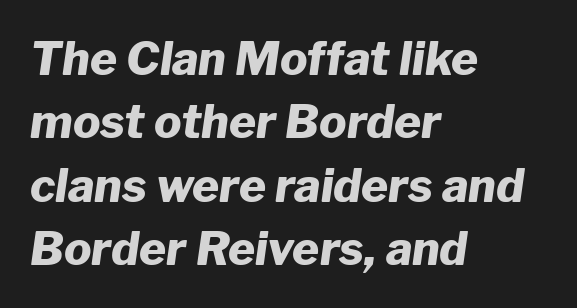
You can tell it's italic because the verticals aren't actually vertical. Heavy, bold letterforms. Here the designer chose a conventional face with non-uniform glyph widths. Leading: standard.
